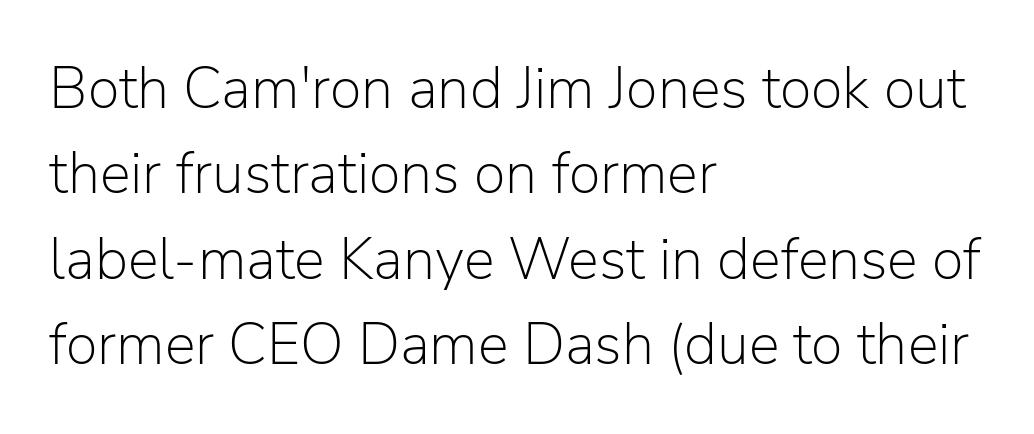
What stands out about the letter spacing? Nothing — it is the standard amount. Character widths vary here, with narrow letters taking less room than wide ones. In terms of letterform style, serifs are entirely absent. The weight tops out at a normal text grade. The ragged edge is on the right, which tells us the setting is flush left.
